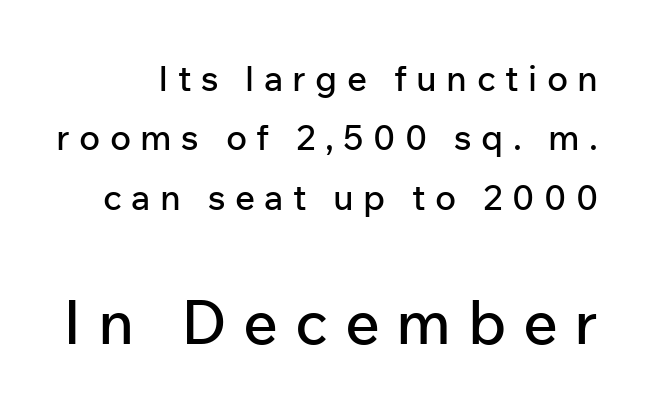
If you measured baseline to baseline, you'd find a middling distance. A sans-serif font was chosen for this passage. A typesetter would call this proportional, since set widths differ per character. Two sizes are in play, and the larger belongs to the second block. A typesetter would call this heavily tracked-out type. Words float on clear page, feet unadorned.
